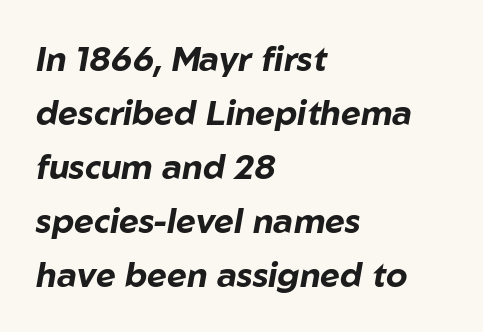
The image shows 34 px bold type, italic (leaning right); set left-aligned, normal line spacing (1.59x), normal letter spacing, not underlined; low stroke contrast and a medium x-height.
